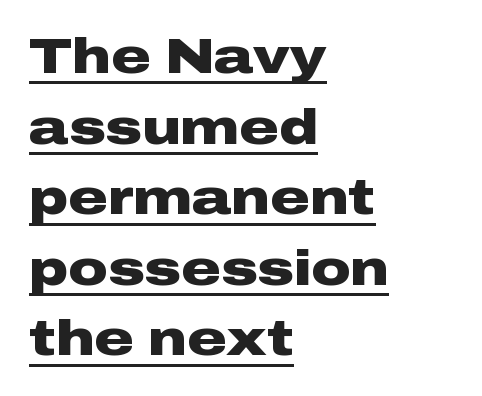
Q: Is the text bold? A: Yes.
Q: Is the text italic (slanted)? A: No, it is upright.
Q: Is the typeface a serif or a sans-serif typeface? A: Sans-serif.
Q: Is the text underlined? A: Yes.
Q: How is the paragraph aligned? A: Left-aligned.
Q: Is the spacing between letters normal or unusually wide? A: Normal.
Q: Is the spacing between lines tight, normal or loose? A: Normal.
Q: Width (condensed, normal, or wide)? A: Wide.
Q: Stroke contrast? A: Low.
Q: x-height? A: Medium.
Q: Monospaced? A: No.
